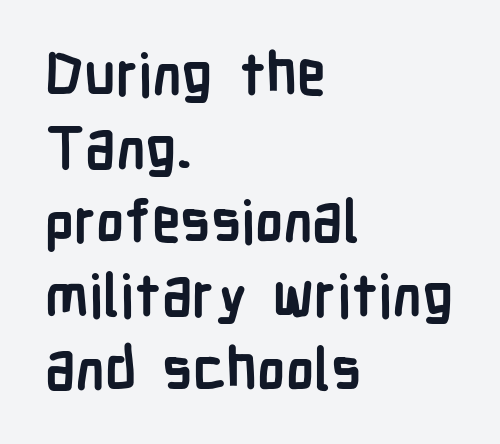
{"serif": "no", "italic": "no", "bold": "yes", "weight": "semibold", "width": "condensed", "stroke_contrast": "low", "x_height": "medium", "monospaced": "no", "underline": "no", "align": "left", "line_spacing": "normal", "line_spacing_ratio": 1.27, "letter_spacing": "normal", "letter_spacing_em": 0.0, "glyph_px": 58}
